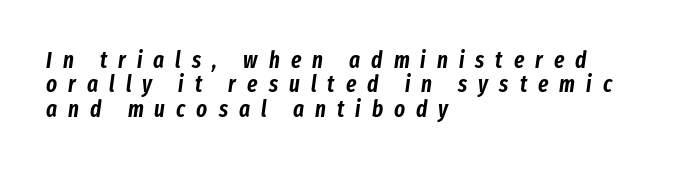
The image shows 23 px text type, italic (leaning right); set left-aligned, tight line spacing (1.06x), unusually wide letter spacing (+0.48 em), not underlined.
